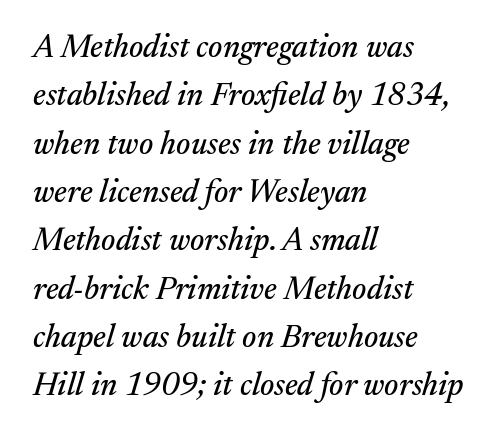
The image shows 32 px serif type, italic (leaning right); set left-aligned, normal line spacing (1.51x), normal letter spacing, not underlined; medium stroke contrast and a medium x-height.
